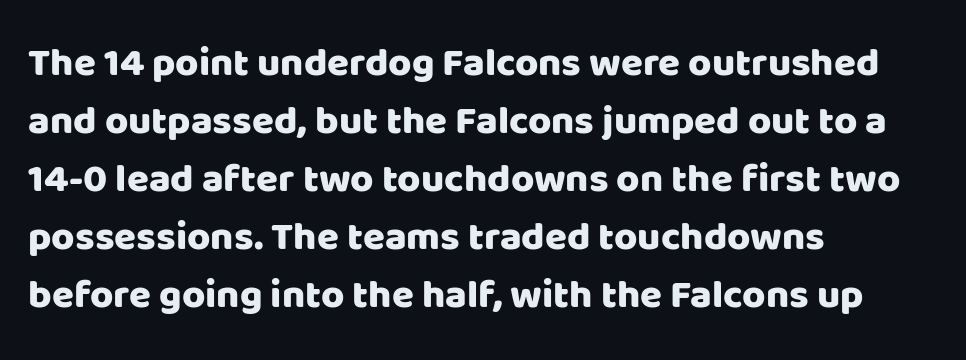
The rendering uses natural spacing where letterforms have individual widths. The rendering uses a moderate line-height, typical for paragraphs. Typeset ragged right — the left edge is the straight one. The string is rendered with underlining switched off. Short note: letters normally spaced.
